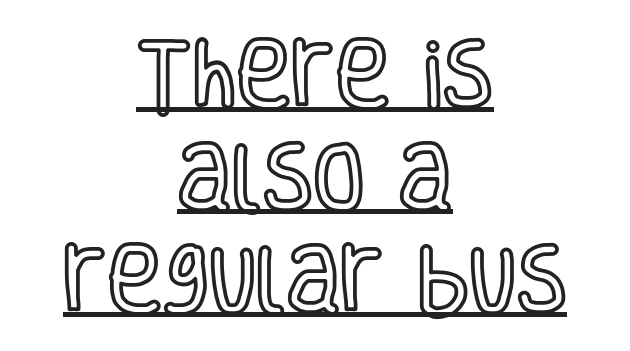
The image shows 75 px condensed type, upright; set centered, normal line spacing (1.37x), normal letter spacing, underlined; a large x-height.
